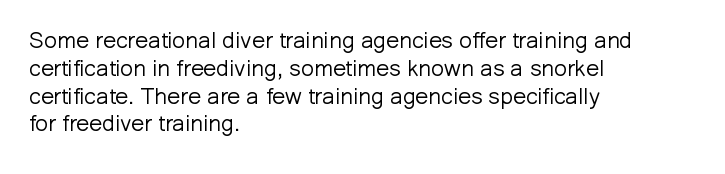
Q: Is the text bold? A: No.
Q: Is the text italic (slanted)? A: No, it is upright.
Q: Is the text underlined? A: No.
Q: How is the paragraph aligned? A: Left-aligned.
Q: Is the spacing between letters normal or unusually wide? A: Normal.
